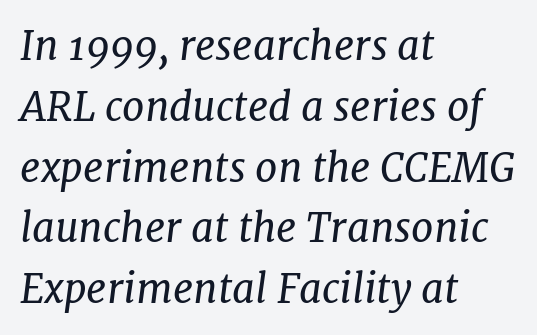
Q: Is the text bold? A: No.
Q: Is the text italic (slanted)? A: Yes, it leans right by about 7 degrees.
Q: Is the typeface a serif or a sans-serif typeface? A: Serif.
Q: Is the text underlined? A: No.
Q: How is the paragraph aligned? A: Left-aligned.
Q: Is the spacing between letters normal or unusually wide? A: Normal.
Q: Is the spacing between lines tight, normal or loose? A: Normal.
Q: Width (condensed, normal, or wide)? A: Normal.
Q: Stroke contrast? A: Low.
Q: x-height? A: Medium.
Q: Monospaced? A: No.
